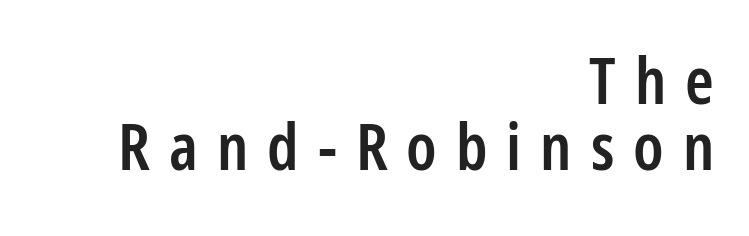
The image shows 65 px semibold, condensed sans-serif type, upright; set right-aligned, tight line spacing (1.02x), unusually wide letter spacing (+0.29 em), not underlined; low stroke contrast and a medium x-height.
